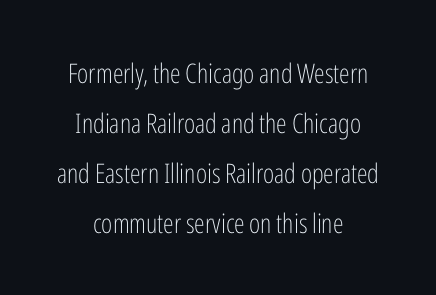
Q: Is the text bold? A: No.
Q: Is the text italic (slanted)? A: No, it is upright.
Q: Is the text underlined? A: No.
Q: Is the spacing between letters normal or unusually wide? A: Normal.
